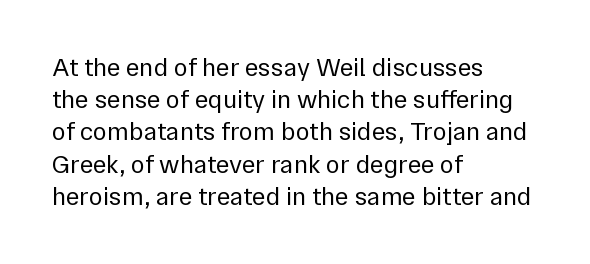
Q: Is the text bold? A: No.
Q: Is the text italic (slanted)? A: No, it is upright.
Q: Is the text underlined? A: No.
Q: How is the paragraph aligned? A: Left-aligned.
Q: Is the spacing between letters normal or unusually wide? A: Normal.
